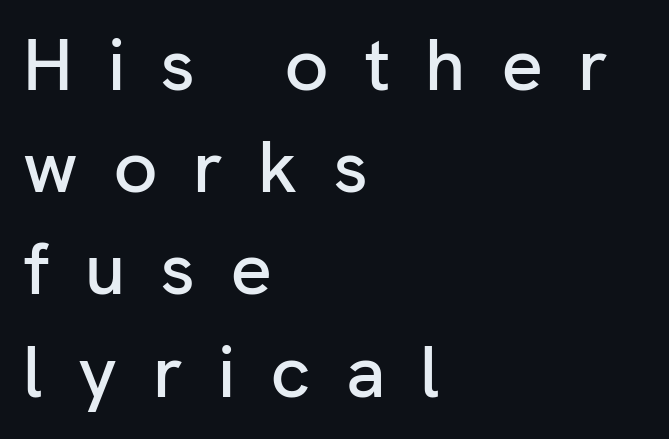
You can tell it's not italic because the verticals are truly vertical. The passage shown stacks its lines at a standard gap. Proportional: the letters do not fall into vertical columns. Left-aligned paragraph, ragged on the right. Glyph-to-glyph distance is far greater than everyday printed text. Underline: absent.
